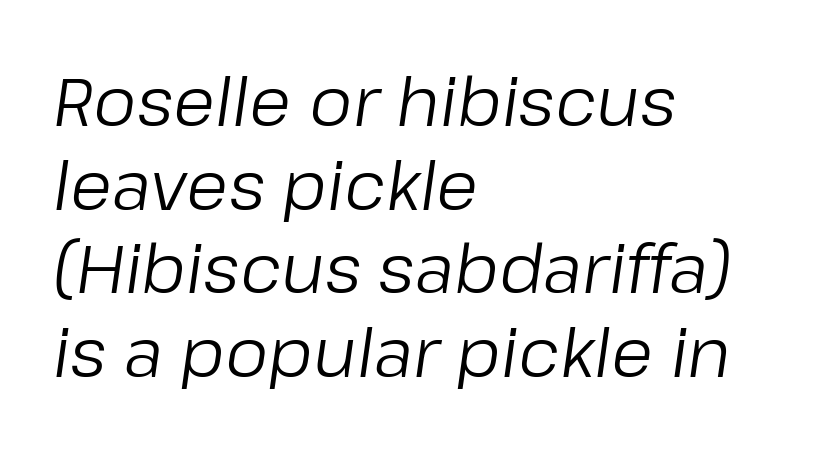
A typesetter would mark this as italic. The words here are not underlined. The letters sit at their default tracking, neither squeezed nor spread. Proportional: the letters do not fall into vertical columns. Casual observation: everything's shoved over to the left. Weight: in the light-to-regular range.
